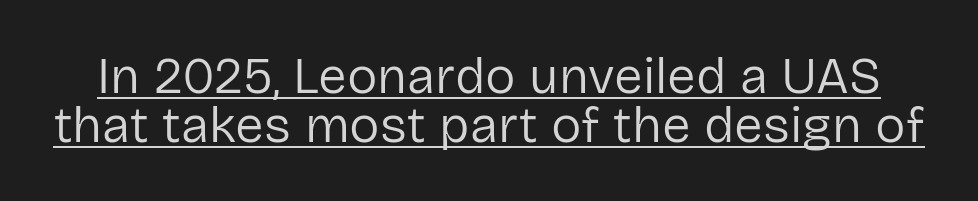
Q: Is the text bold? A: No.
Q: Is the text italic (slanted)? A: No, it is upright.
Q: Is the typeface a serif or a sans-serif typeface? A: Sans-serif.
Q: Is the text underlined? A: Yes.
Q: Is the spacing between letters normal or unusually wide? A: Normal.
Q: Is the spacing between lines tight, normal or loose? A: Tight.
Q: Width (condensed, normal, or wide)? A: Normal.
Q: Stroke contrast? A: Low.
Q: x-height? A: Medium.
Q: Monospaced? A: No.
